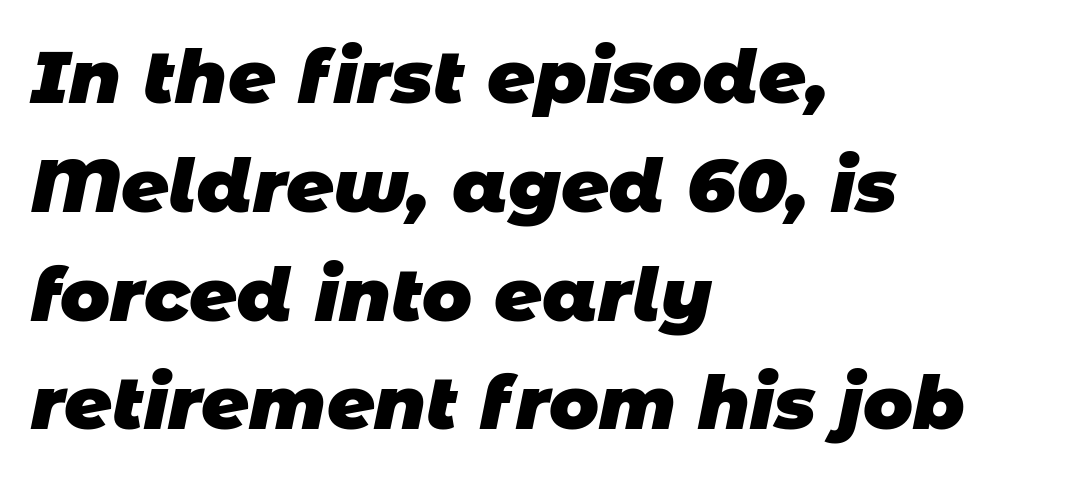
Q: Is the text bold? A: Yes.
Q: Is the typeface a serif or a sans-serif typeface? A: Sans-serif.
Q: Is the text underlined? A: No.
Q: How is the paragraph aligned? A: Left-aligned.
Q: Is the spacing between letters normal or unusually wide? A: Normal.
Q: Is the spacing between lines tight, normal or loose? A: Normal.
Q: Width (condensed, normal, or wide)? A: Normal.
Q: Stroke contrast? A: Low.
Q: x-height? A: Large.
Q: Monospaced? A: No.
